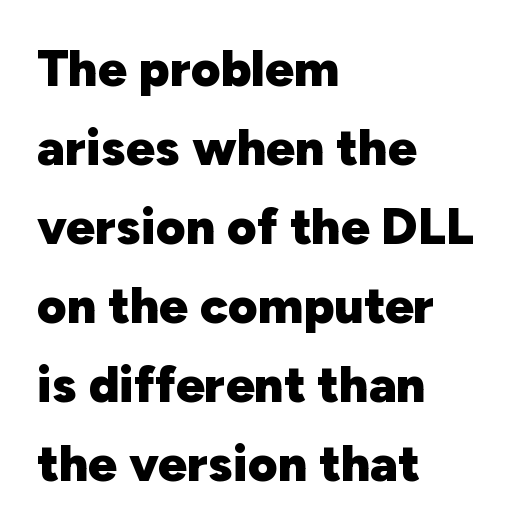
If you drew a line through each stem, it would be perfectly vertical. Reading down the block, your eye returns to a fixed left position each line. Bare-footed words on every line. Nothing unusual about the tracking: characters are spaced as the font intends.
